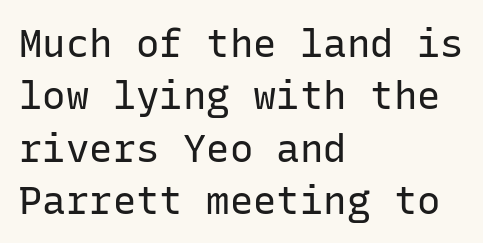
{"serif": "no", "italic": "no", "bold": "no", "weight": "regular", "width": "normal", "stroke_contrast": "low", "x_height": "medium", "monospaced": "yes", "underline": "no", "align": "left", "line_spacing": "normal", "line_spacing_ratio": 1.34, "letter_spacing": "normal", "letter_spacing_em": 0.0, "glyph_px": 39}
